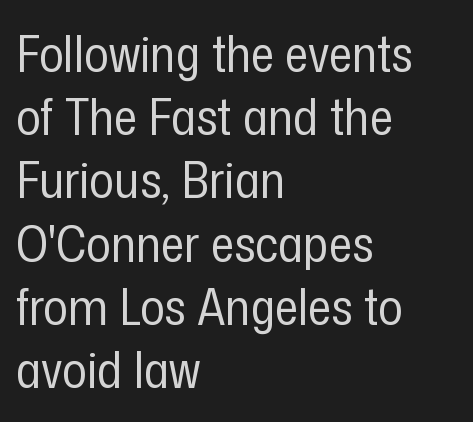
The image shows 51 px regular-weight, condensed sans-serif type, upright; set left-aligned, line spacing 1.24x, normal letter spacing, not underlined; low stroke contrast and a medium x-height.
